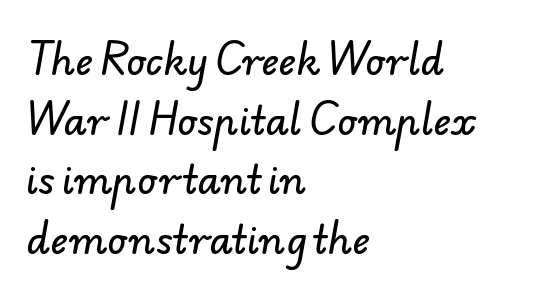
The block of text has a typical density, with ordinary space between rows. Words float on clear page, feet unadorned. The rendering uses natural spacing where letterforms have individual widths. Inter-character spacing is left at the font's built-in metrics. This sample uses a sans-serif face. Notice how the passage keeps a crisp vertical edge on the left only.
